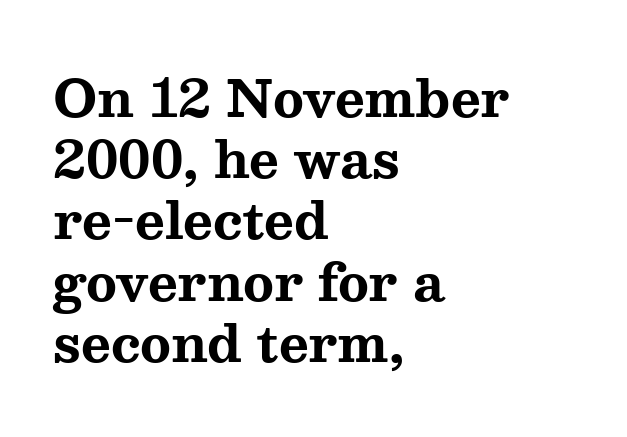
Type without underlining. This sample is left-justified, so line endings fall wherever the words run out. Vertical strokes here are truly vertical. Each letter keeps its own natural width here, so spacing adapts to shape.
